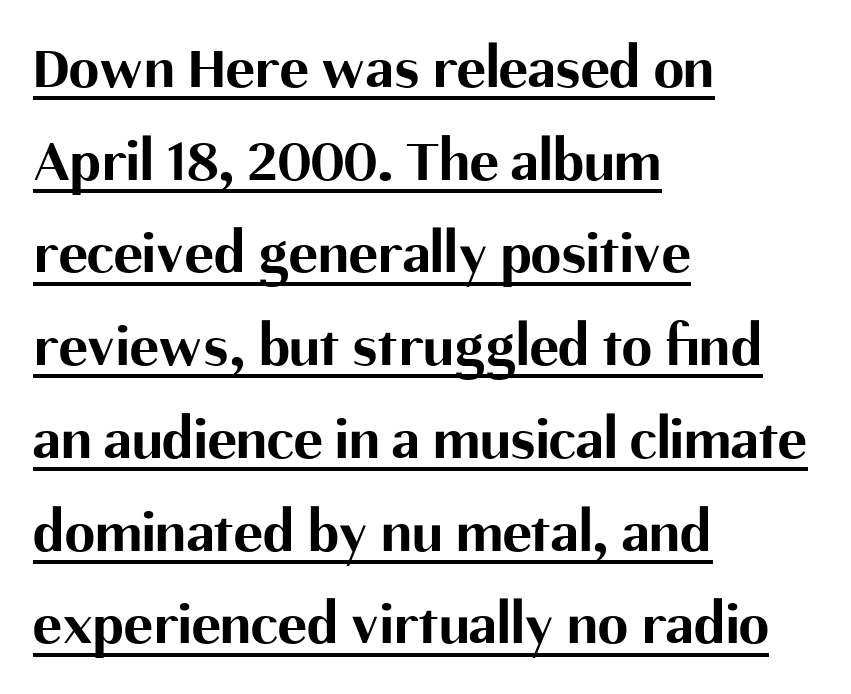
{"serif": "no", "italic": "no", "bold": "yes", "weight": "bold", "width": "normal", "stroke_contrast": "medium", "x_height": "medium", "monospaced": "no", "underline": "yes", "align": "left", "line_spacing": "normal", "line_spacing_ratio": 1.52, "letter_spacing": "normal", "letter_spacing_em": 0.0, "glyph_px": 61}
